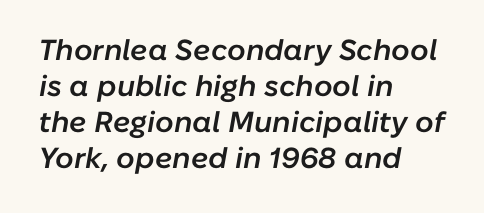
The letters sit at their default tracking, neither squeezed nor spread. Weight: semibold (demi). Proportional: the letters do not fall into vertical columns. The string is rendered with underlining switched off. Slant detected: the letters are inclined.
